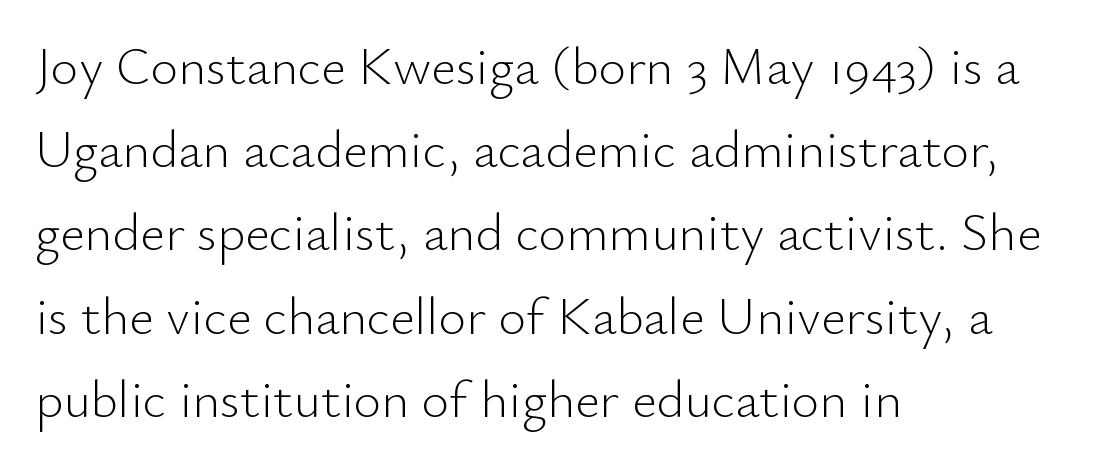
{"serif": "no", "italic": "no", "bold": "no", "weight": "light", "width": "normal", "stroke_contrast": "low", "x_height": "small", "monospaced": "no", "underline": "no", "align": "left", "line_spacing": "normal", "line_spacing_ratio": 1.57, "letter_spacing": "normal", "letter_spacing_em": 0.0, "glyph_px": 53}
